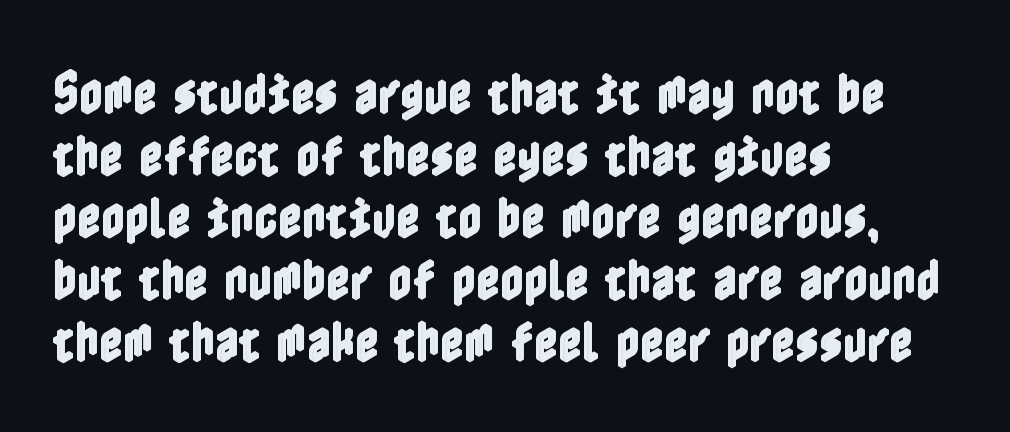
The image shows 46 px condensed type, upright; set left-aligned, normal line spacing (1.35x), normal letter spacing, not underlined; a medium x-height.
